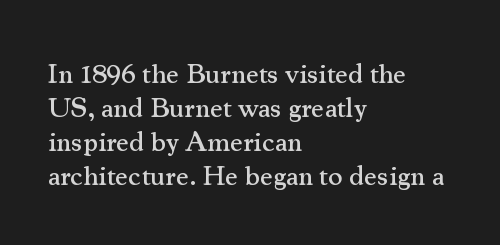
The image shows 28 px serif type, upright; set left-aligned, line spacing 1.21x, normal letter spacing, not underlined; medium stroke contrast and a small x-height.
